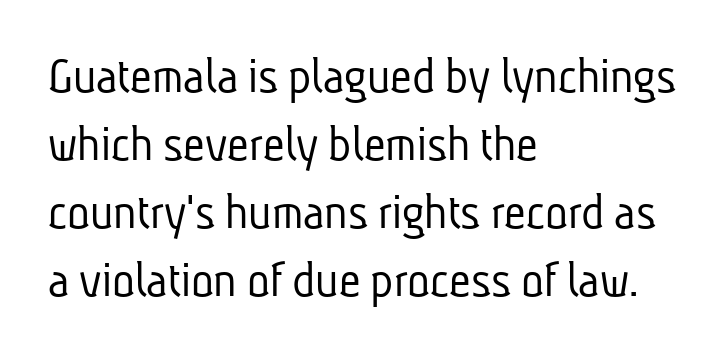
{"serif": "no", "bold": "no", "weight": "light", "width": "condensed", "stroke_contrast": "low", "x_height": "medium", "monospaced": "no", "underline": "no", "align": "left", "line_spacing": "normal", "line_spacing_ratio": 1.28, "letter_spacing": "normal", "letter_spacing_em": 0.0, "glyph_px": 53}
